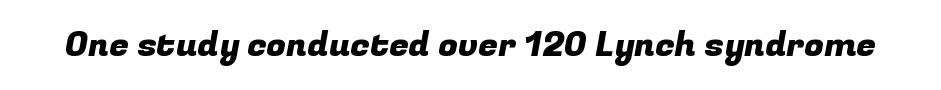
Q: Is the typeface a serif or a sans-serif typeface? A: Sans-serif.
Q: Is the text underlined? A: No.
Q: Is the spacing between letters normal or unusually wide? A: Normal.
Q: Width (condensed, normal, or wide)? A: Normal.
Q: Stroke contrast? A: Low.
Q: x-height? A: Medium.
Q: Monospaced? A: No.
